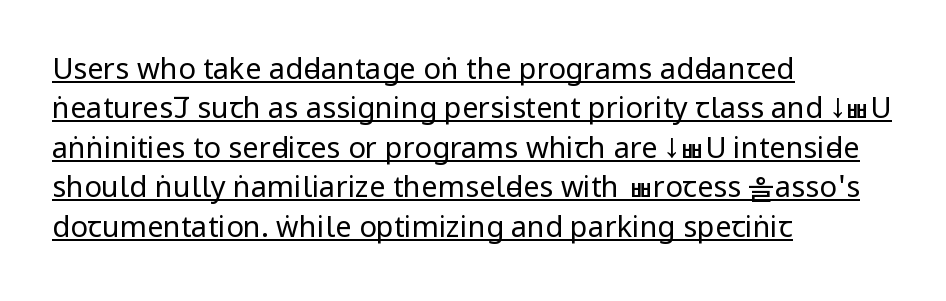
Q: Is the text bold? A: No.
Q: Is the text italic (slanted)? A: No, it is upright.
Q: Is the typeface a serif or a sans-serif typeface? A: Sans-serif.
Q: Is the text underlined? A: Yes.
Q: How is the paragraph aligned? A: Left-aligned.
Q: Is the spacing between letters normal or unusually wide? A: Normal.
Q: Is the spacing between lines tight, normal or loose? A: Normal.
Q: Width (condensed, normal, or wide)? A: Condensed.
Q: Stroke contrast? A: Low.
